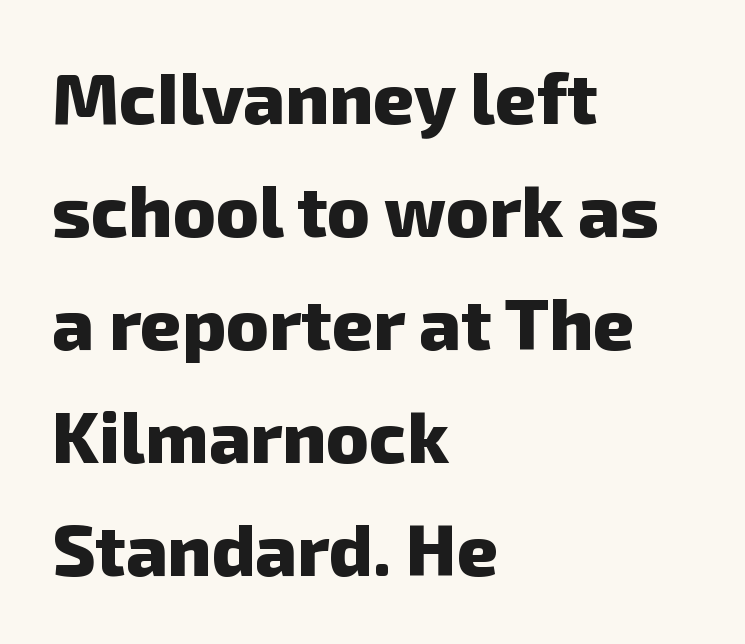
Q: Is the text bold? A: Yes.
Q: Is the typeface a serif or a sans-serif typeface? A: Sans-serif.
Q: Is the text underlined? A: No.
Q: How is the paragraph aligned? A: Left-aligned.
Q: Is the spacing between letters normal or unusually wide? A: Normal.
Q: Is the spacing between lines tight, normal or loose? A: Normal.
Q: Width (condensed, normal, or wide)? A: Normal.
Q: Stroke contrast? A: Low.
Q: x-height? A: Medium.
Q: Monospaced? A: No.
